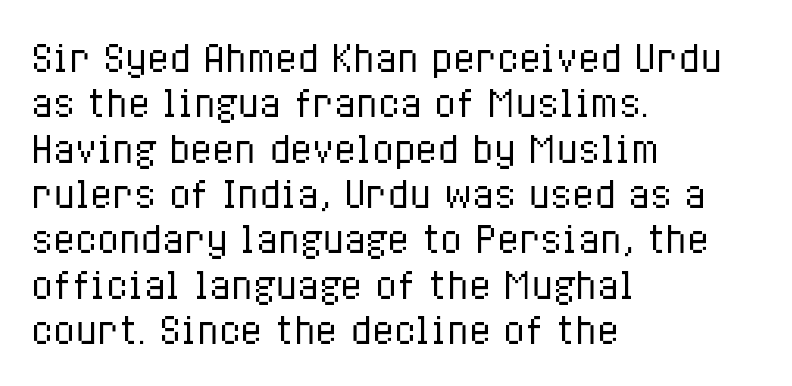
The image shows 36 px regular-weight, condensed type, upright; set left-aligned, normal line spacing (1.26x), normal letter spacing, not underlined; low stroke contrast and a medium x-height.
